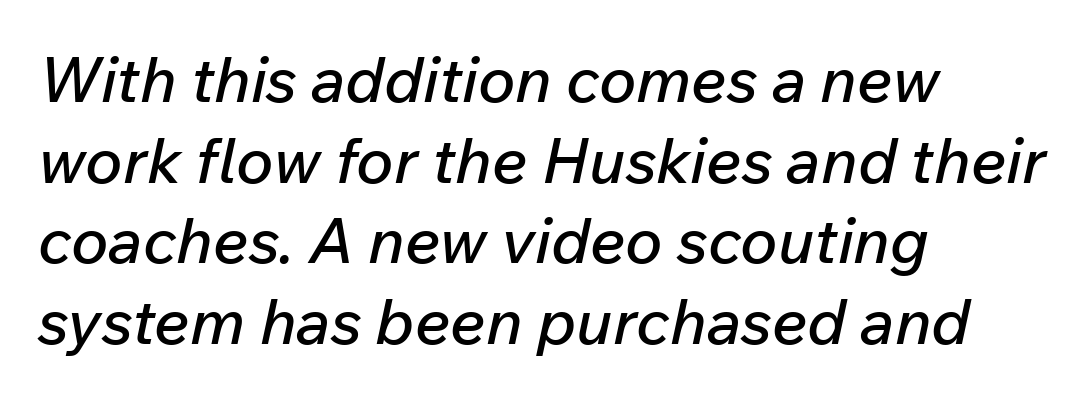
Q: Is the text italic (slanted)? A: Yes, it leans right by about 12 degrees.
Q: Is the text underlined? A: No.
Q: How is the paragraph aligned? A: Left-aligned.
Q: Is the spacing between letters normal or unusually wide? A: Normal.
Q: Is the spacing between lines tight, normal or loose? A: Normal.
Q: Width (condensed, normal, or wide)? A: Normal.
Q: Stroke contrast? A: Low.
Q: x-height? A: Medium.
Q: Monospaced? A: No.
